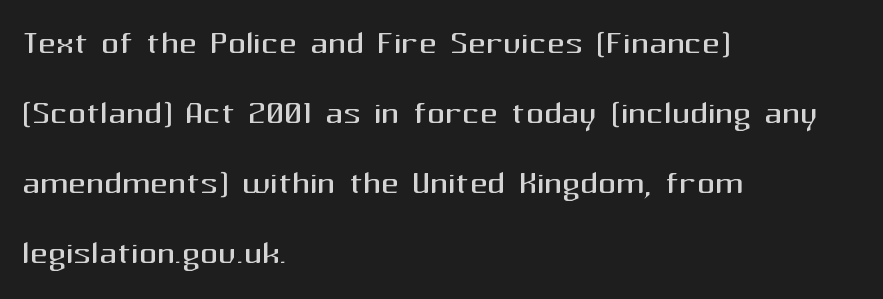
{"serif": "no", "italic": "no", "bold": "no", "weight": "regular", "width": "normal", "stroke_contrast": "medium", "x_height": "medium", "monospaced": "no", "underline": "no", "align": "left", "line_spacing": "normal", "line_spacing_ratio": 1.59, "letter_spacing": "normal", "letter_spacing_em": 0.0, "glyph_px": 44}
